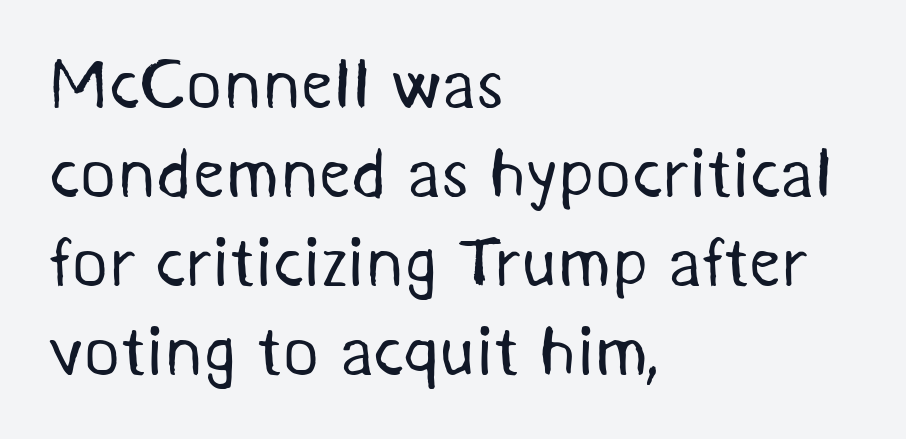
The image shows 70 px regular-weight sans-serif type; set left-aligned, normal line spacing (1.27x), normal letter spacing, not underlined; medium stroke contrast and a medium x-height.
